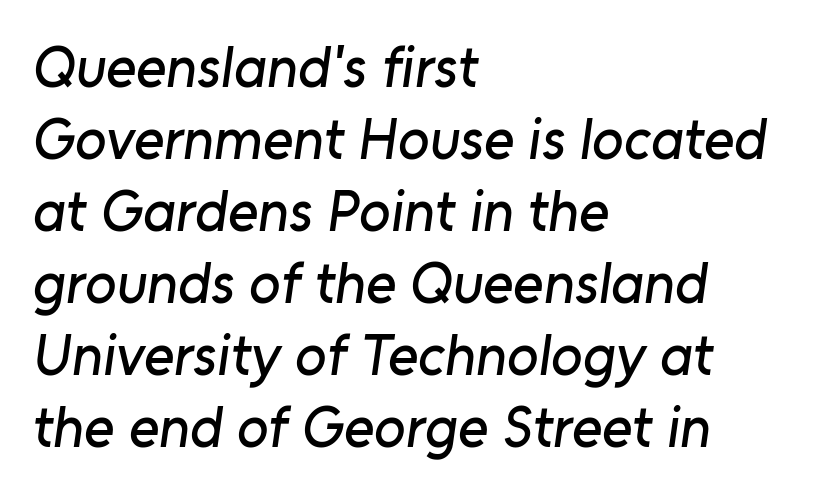
{"serif": "no", "width": "normal", "stroke_contrast": "low", "x_height": "medium", "monospaced": "no", "underline": "no", "align": "left", "line_spacing_ratio": 1.24, "letter_spacing": "normal", "letter_spacing_em": 0.0, "glyph_px": 58}
